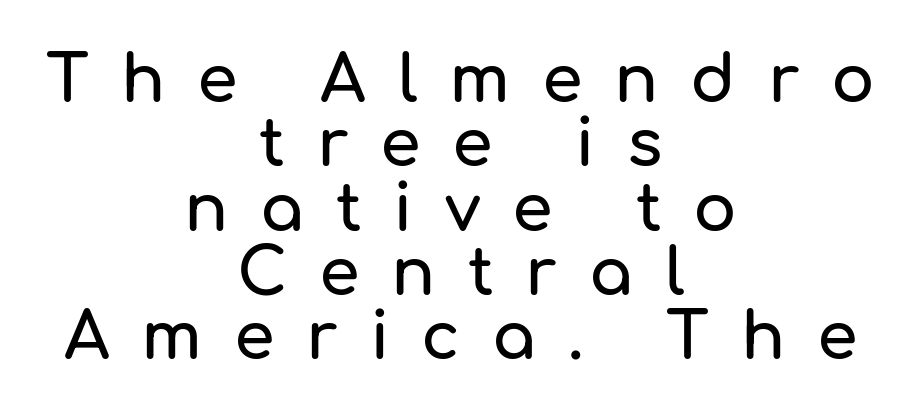
Q: Is the text italic (slanted)? A: No, it is upright.
Q: Is the typeface a serif or a sans-serif typeface? A: Sans-serif.
Q: Is the text underlined? A: No.
Q: How is the paragraph aligned? A: Centered.
Q: Is the spacing between letters normal or unusually wide? A: Unusually wide.
Q: Is the spacing between lines tight, normal or loose? A: Tight.
Q: Width (condensed, normal, or wide)? A: Normal.
Q: Stroke contrast? A: Low.
Q: x-height? A: Medium.
Q: Monospaced? A: No.
